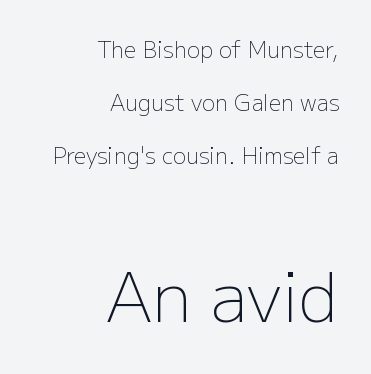
Q: Is the text bold? A: No.
Q: Is the text italic (slanted)? A: No, it is upright.
Q: Is the typeface a serif or a sans-serif typeface? A: Sans-serif.
Q: Is the text underlined? A: No.
Q: How is the paragraph aligned? A: Right-aligned.
Q: Is the spacing between letters normal or unusually wide? A: Normal.
Q: Is the spacing between lines tight, normal or loose? A: Loose.
Q: Which block of text is set in a larger size, the first (top) or the second (bottom)? A: The second (bottom) one.
Q: Width (condensed, normal, or wide)? A: Normal.
Q: Stroke contrast? A: Low.
Q: x-height? A: Medium.
Q: Monospaced? A: No.
